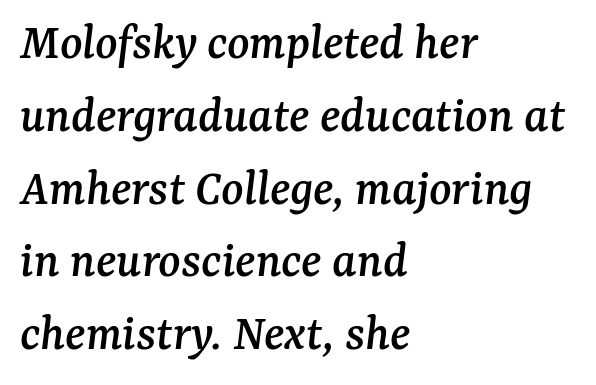
The image shows 52 px serif type, italic (leaning right); set left-aligned, normal line spacing (1.4x), normal letter spacing, not underlined; medium stroke contrast and a medium x-height.
